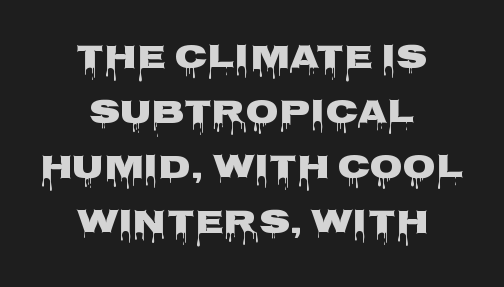
{"serif": "no", "italic": "no", "width": "wide", "stroke_contrast": "low", "x_height": "large", "monospaced": "no", "underline": "no", "align": "center", "line_spacing": "normal", "line_spacing_ratio": 1.62, "letter_spacing": "normal", "letter_spacing_em": 0.0, "glyph_px": 34}
